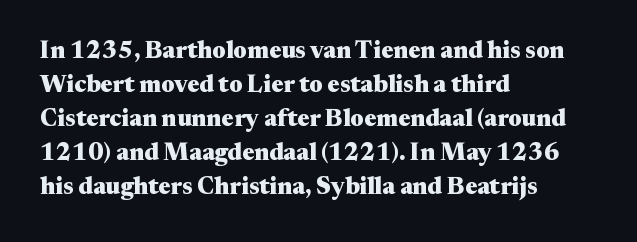
{"italic": "no", "bold": "yes", "underline": "no", "align": "left", "line_spacing": "normal", "line_spacing_ratio": 1.42, "letter_spacing": "normal", "letter_spacing_em": 0.0, "glyph_px": 24}
